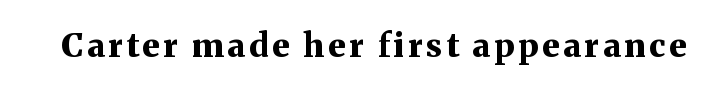
Here the designer chose a conventional face with non-uniform glyph widths. The designer went with a serif here, giving each stem small feet. Pretty heavy lettering here — definitely bold. Bare-footed words on every line. The specimen reads as upright at a glance.
